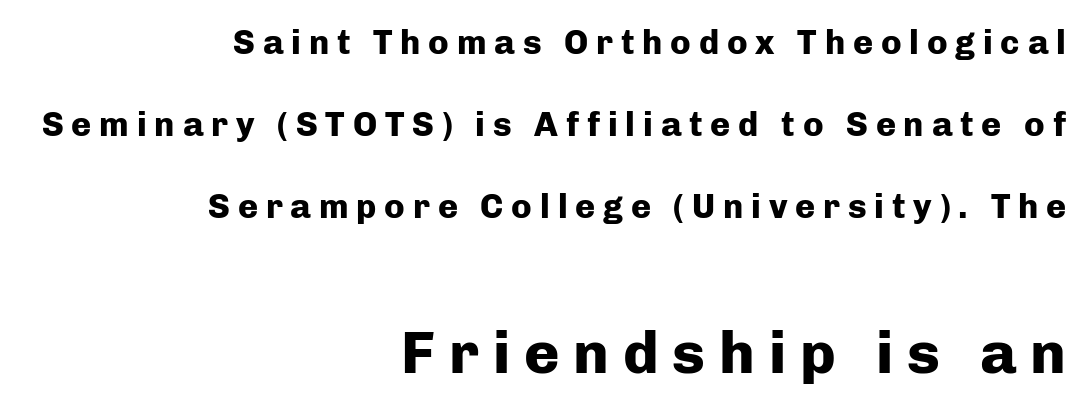
The image shows 60 px heavy sans-serif type, upright; set right-aligned, loose line spacing (2.41x), unusually wide letter spacing (+0.23 em), not underlined; the second (bottom) block is 1.76x larger; low stroke contrast and a medium x-height.
